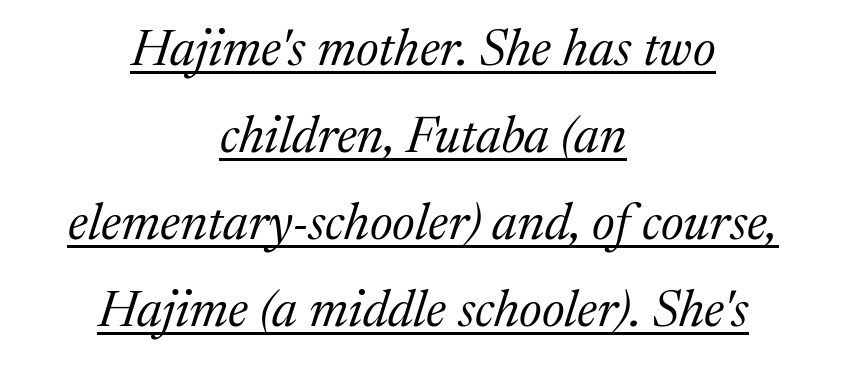
The weight tops out at a normal text grade. The font's italic variant was chosen for this text. The type family on display is of the serif kind. This sample has the flowing, uneven cadence of proportional lettering. A centered setting, common on invitations and titles, is used for this passage. Normally led — the rows are evenly, conventionally spaced.
